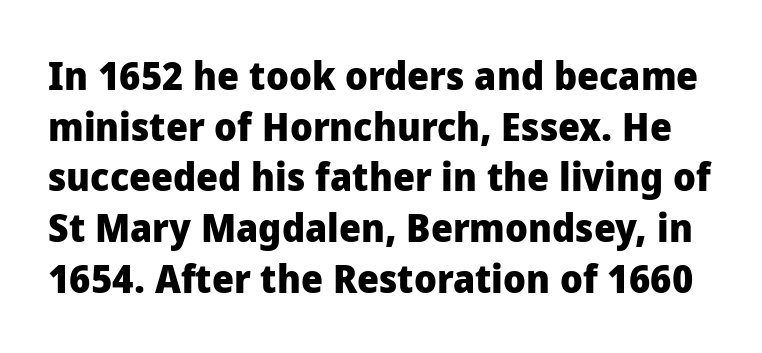
When letters stand straight like this, we call the style roman or upright. Think of a printed novel: that variable character pitch is what you see here. Type style note: lacks serifs. Tracking value appears to be zero — textbook default spacing. If you measured baseline to baseline, you'd find a middling distance. Plain, unruled lines of type.
